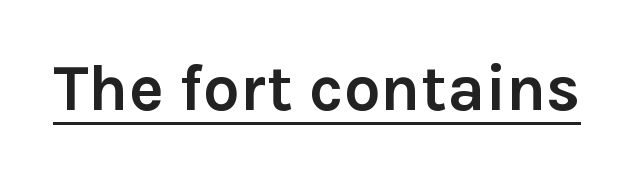
Q: Is the text bold? A: Yes.
Q: Is the text italic (slanted)? A: No, it is upright.
Q: Is the typeface a serif or a sans-serif typeface? A: Sans-serif.
Q: Is the text underlined? A: Yes.
Q: Is the spacing between letters normal or unusually wide? A: Normal.
Q: Width (condensed, normal, or wide)? A: Normal.
Q: Stroke contrast? A: Low.
Q: x-height? A: Medium.
Q: Monospaced? A: No.
